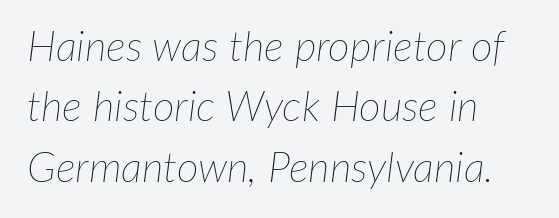
Here the designer chose a conventional face with non-uniform glyph widths. A normal amount of white space separates one row of letters from the next. The letterforms sit shoulder to shoulder at normal distance. Caption: multi-line text, flush left, ragged right. Plain, unruled lines of type. The axis of the letterforms is tilted away from vertical.
